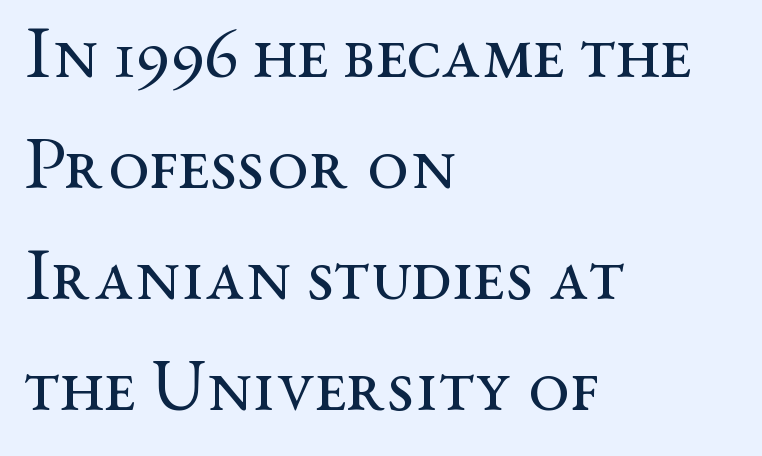
The image shows 74 px regular-weight, wide serif type, upright; set left-aligned, normal line spacing (1.5x), normal letter spacing, not underlined; medium stroke contrast and a medium x-height.
